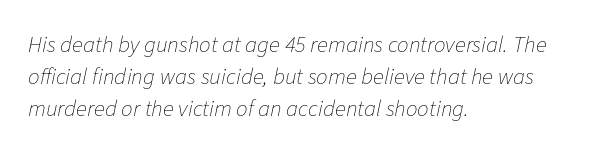
The image shows 23 px text type, italic (leaning right); set left-aligned, normal line spacing (1.4x), normal letter spacing, not underlined.
